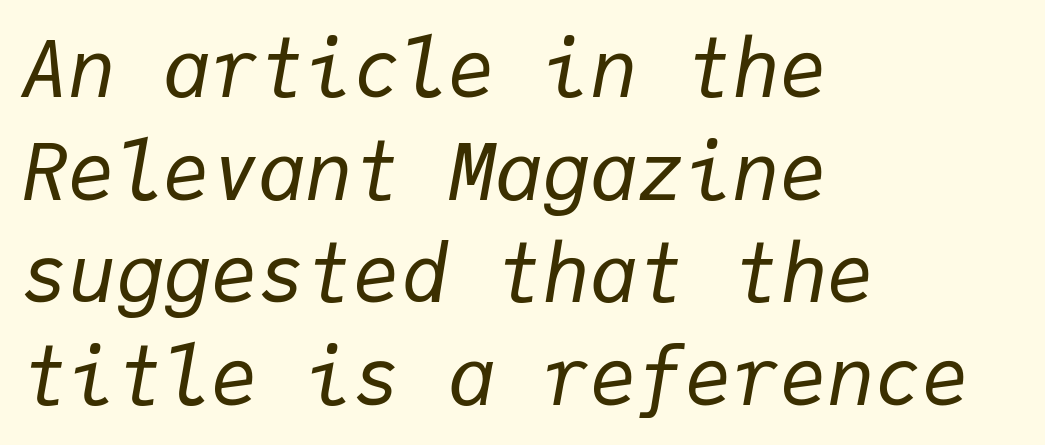
Q: Is the text bold? A: No.
Q: Is the text italic (slanted)? A: Yes, it leans right by about 9 degrees.
Q: Is the text underlined? A: No.
Q: How is the paragraph aligned? A: Left-aligned.
Q: Is the spacing between letters normal or unusually wide? A: Normal.
Q: Is the spacing between lines tight, normal or loose? A: Normal.
Q: Width (condensed, normal, or wide)? A: Normal.
Q: Stroke contrast? A: Low.
Q: x-height? A: Medium.
Q: Monospaced? A: Yes.
